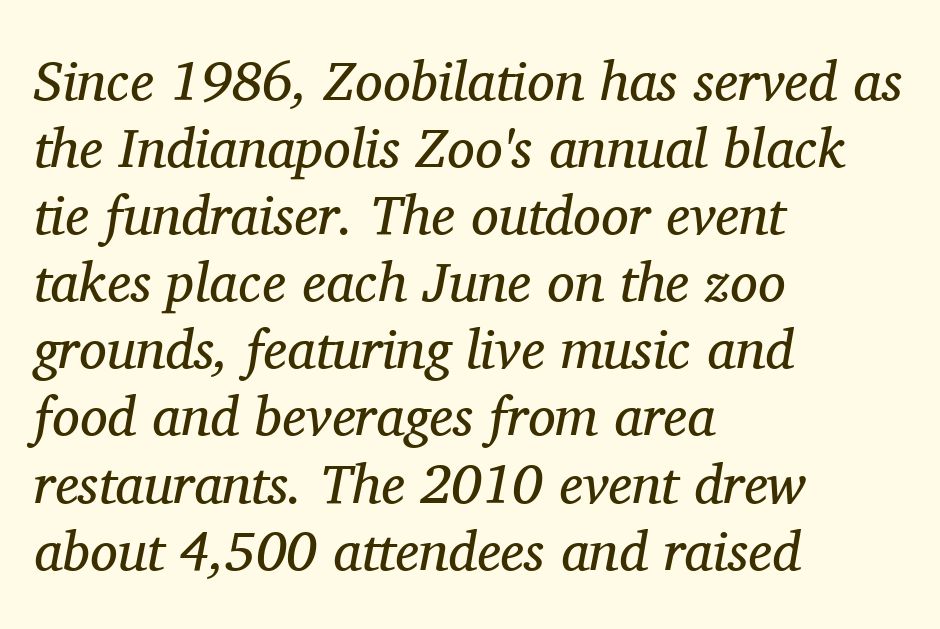
{"serif": "yes", "italic": "yes", "lean": "right", "slant_degrees": 11, "bold": "no", "weight": "regular", "width": "normal", "stroke_contrast": "medium", "x_height": "medium", "monospaced": "no", "underline": "no", "align": "left", "line_spacing_ratio": 1.22, "letter_spacing": "normal", "letter_spacing_em": 0.0, "glyph_px": 55}
